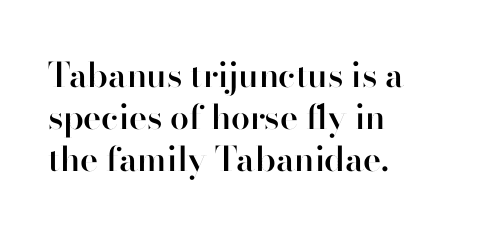
{"serif": "no", "italic": "no", "bold": "semi", "weight": "semibold", "width": "normal", "stroke_contrast": "high", "x_height": "small", "monospaced": "no", "underline": "no", "align": "left", "line_spacing_ratio": 1.24, "letter_spacing": "normal", "letter_spacing_em": 0.0, "glyph_px": 34}
